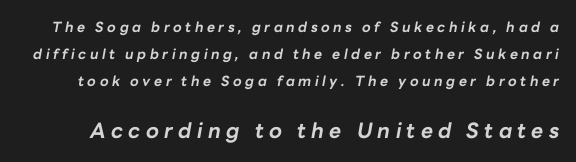
{"italic": "yes", "lean": "right", "slant_degrees": 10, "bold": "yes", "underline": "no", "line_spacing": "loose", "line_spacing_ratio": 1.94, "letter_spacing": "wide", "letter_spacing_em": 0.25, "larger_block": "second", "size_ratio": 1.5, "glyph_px": 21}
